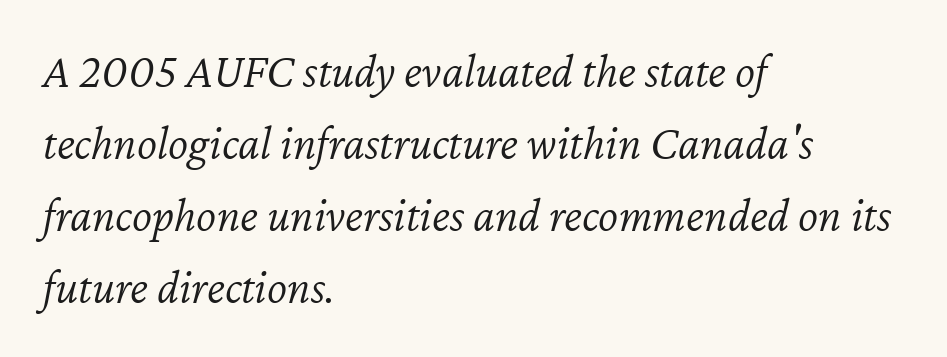
{"italic": "yes", "lean": "right", "slant_degrees": 12, "bold": "no", "weight": "light", "width": "normal", "stroke_contrast": "low", "x_height": "medium", "monospaced": "no", "underline": "no", "align": "left", "line_spacing": "normal", "line_spacing_ratio": 1.5, "letter_spacing": "normal", "letter_spacing_em": 0.0, "glyph_px": 48}
